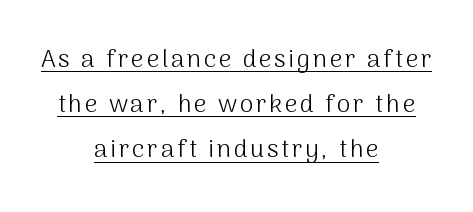
The image shows 25 px text type, upright; set centered, line spacing 1.81x, underlined.
